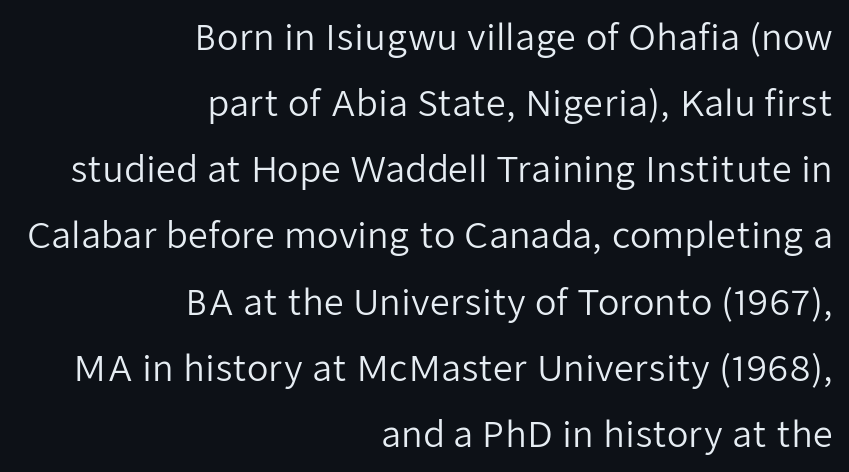
The image shows 35 px regular-weight sans-serif type, upright; set right-aligned, line spacing 1.89x, normal letter spacing, not underlined; low stroke contrast and a medium x-height.
